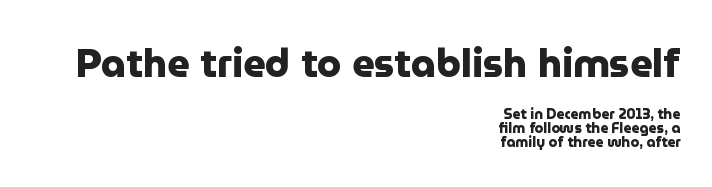
This sample has the flowing, uneven cadence of proportional lettering. Students, note that the glyphs here touch the page at normal intervals. Is there much room between lines? No — they nearly touch. Every stem runs plumb, perpendicular to the baseline.
